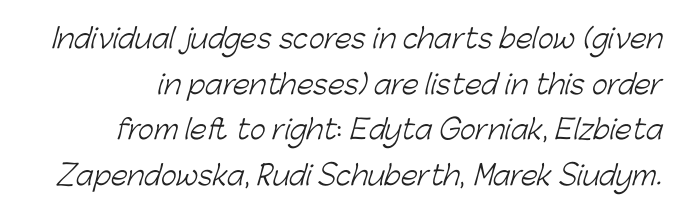
The image shows 27 px text type; set normal line spacing (1.69x), normal letter spacing, not underlined.
